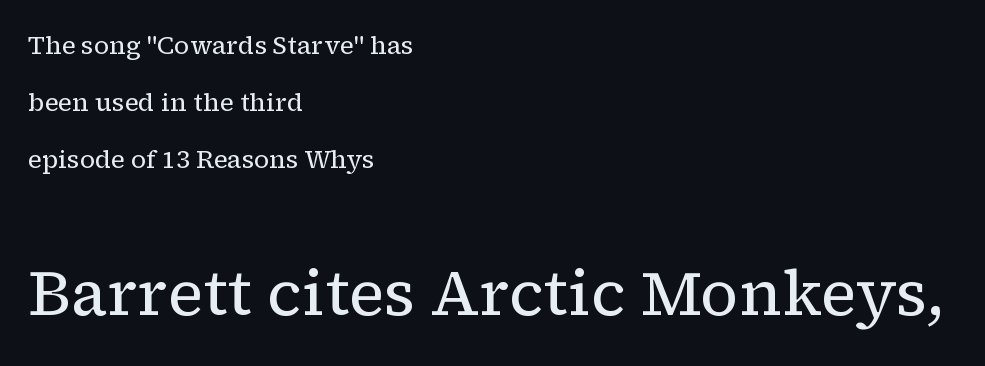
{"serif": "yes", "italic": "no", "bold": "no", "weight": "regular", "width": "normal", "stroke_contrast": "low", "x_height": "medium", "monospaced": "no", "underline": "no", "align": "left", "line_spacing": "loose", "line_spacing_ratio": 2.28, "letter_spacing": "normal", "letter_spacing_em": 0.0, "larger_block": "second", "size_ratio": 2.52, "glyph_px": 63}
